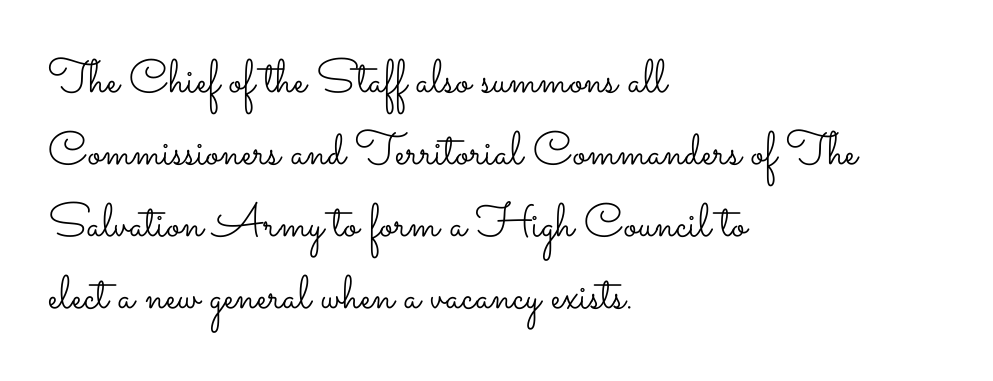
Q: Is the text bold? A: No.
Q: Is the text italic (slanted)? A: Yes.
Q: Is the text underlined? A: No.
Q: How is the paragraph aligned? A: Left-aligned.
Q: Is the spacing between letters normal or unusually wide? A: Normal.
Q: Is the spacing between lines tight, normal or loose? A: Normal.
Q: Width (condensed, normal, or wide)? A: Wide.
Q: Stroke contrast? A: Low.
Q: x-height? A: Small.
Q: Monospaced? A: No.
